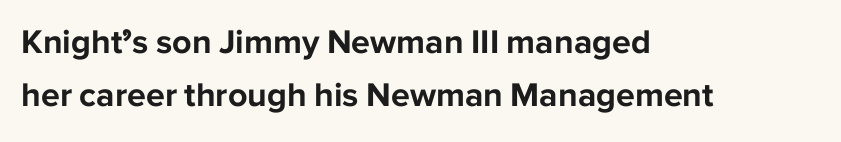
{"serif": "no", "italic": "no", "bold": "yes", "weight": "bold", "width": "normal", "stroke_contrast": "low", "x_height": "medium", "monospaced": "no", "underline": "no", "align": "left", "line_spacing": "normal", "line_spacing_ratio": 1.57, "letter_spacing": "normal", "letter_spacing_em": 0.0, "glyph_px": 34}
